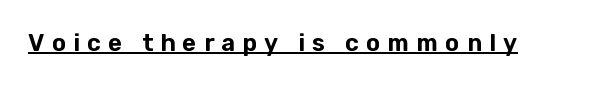
The image shows 24 px text type, upright; set unusually wide letter spacing (+0.3 em), underlined.
